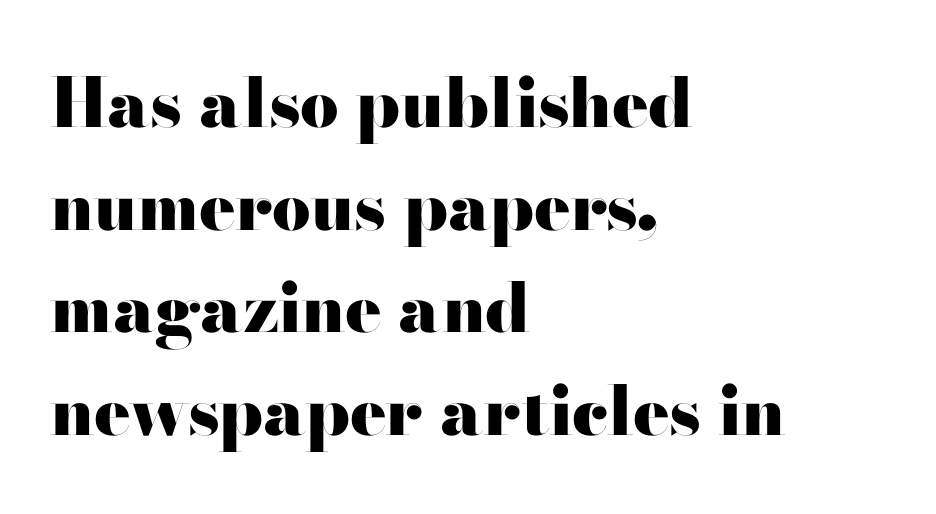
The rendering uses a bold face; every stroke is thick and dark. Tall strokes in this sample are plumb rather than angled. These lines are rendered in a variable-pitch font. Any mark beneath the type? The region is blank. These lines sit exactly where default settings would place them.
